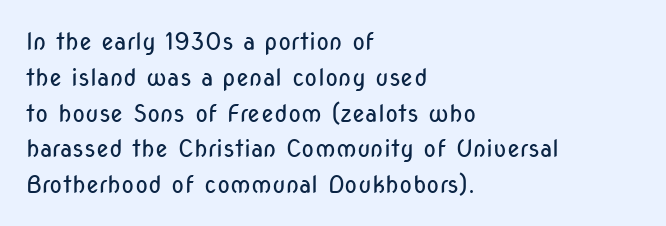
The image shows 24 px text type, upright; set left-aligned, normal line spacing (1.49x), normal letter spacing, not underlined.
